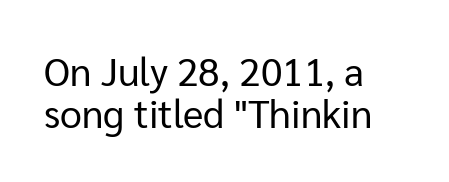
The image shows 39 px regular-weight sans-serif type, upright; set left-aligned, tight line spacing (1.07x), normal letter spacing, not underlined; low stroke contrast and a medium x-height.
